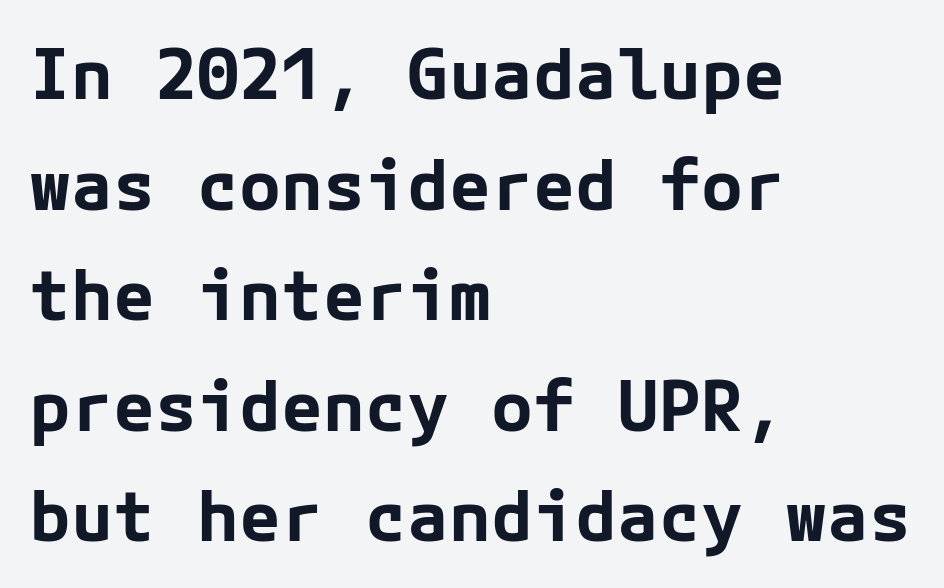
Q: Is the text bold? A: Yes.
Q: Is the text italic (slanted)? A: No, it is upright.
Q: Is the typeface a serif or a sans-serif typeface? A: Sans-serif.
Q: Is the text underlined? A: No.
Q: How is the paragraph aligned? A: Left-aligned.
Q: Is the spacing between letters normal or unusually wide? A: Normal.
Q: Is the spacing between lines tight, normal or loose? A: Normal.
Q: Width (condensed, normal, or wide)? A: Normal.
Q: Stroke contrast? A: Low.
Q: x-height? A: Medium.
